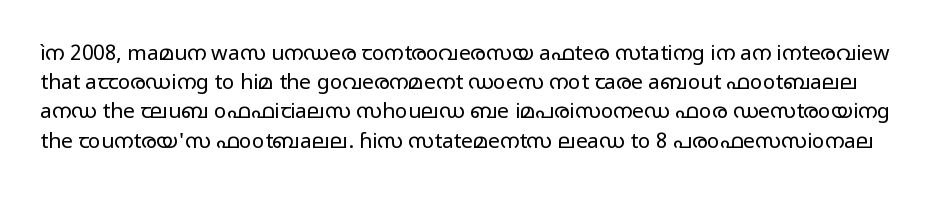
The image shows 21 px text type, upright; set normal line spacing (1.39x), normal letter spacing, not underlined.
